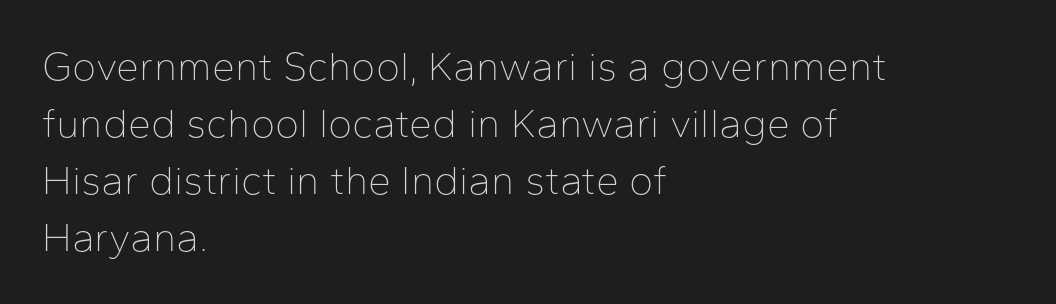
{"serif": "no", "italic": "no", "bold": "no", "weight": "thin", "width": "normal", "stroke_contrast": "low", "x_height": "medium", "monospaced": "no", "underline": "no", "align": "left", "line_spacing": "normal", "line_spacing_ratio": 1.39, "letter_spacing": "normal", "letter_spacing_em": 0.0, "glyph_px": 41}
